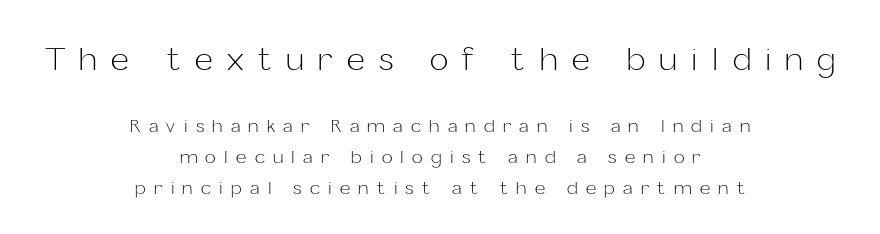
The image shows 31 px light sans-serif type, upright; set centered, normal line spacing (1.7x), unusually wide letter spacing (+0.46 em), not underlined; the first (top) block is 1.72x larger; low stroke contrast and a medium x-height.
